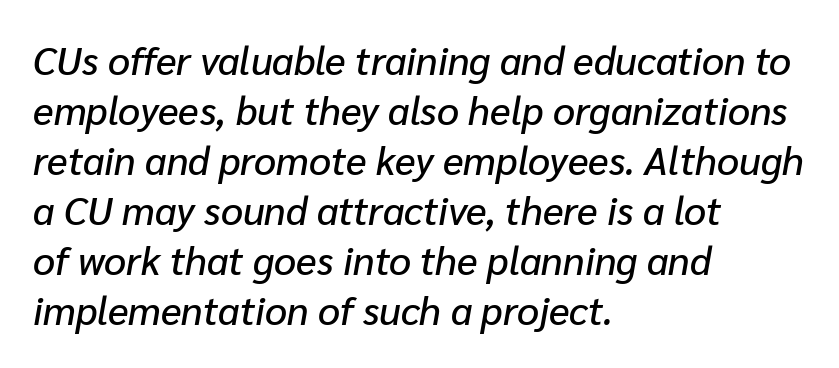
Q: Is the text italic (slanted)? A: Yes, it leans right by about 10 degrees.
Q: Is the text underlined? A: No.
Q: How is the paragraph aligned? A: Left-aligned.
Q: Is the spacing between letters normal or unusually wide? A: Normal.
Q: Is the spacing between lines tight, normal or loose? A: Normal.
Q: Width (condensed, normal, or wide)? A: Normal.
Q: Stroke contrast? A: Low.
Q: x-height? A: Medium.
Q: Monospaced? A: No.
